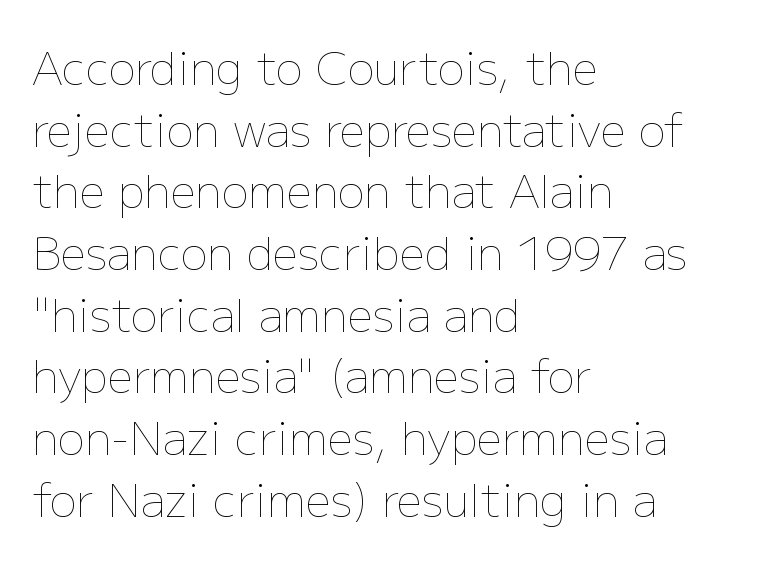
Q: Is the text bold? A: No.
Q: Is the text italic (slanted)? A: No, it is upright.
Q: Is the text underlined? A: No.
Q: How is the paragraph aligned? A: Left-aligned.
Q: Is the spacing between letters normal or unusually wide? A: Normal.
Q: Is the spacing between lines tight, normal or loose? A: Normal.
Q: Width (condensed, normal, or wide)? A: Normal.
Q: Stroke contrast? A: Low.
Q: x-height? A: Medium.
Q: Monospaced? A: No.
